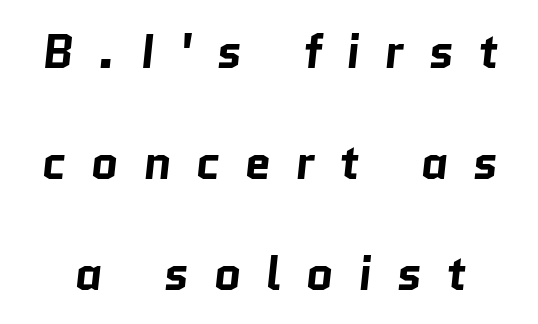
Q: Is the text bold? A: Yes.
Q: Is the typeface a serif or a sans-serif typeface? A: Sans-serif.
Q: Is the text underlined? A: No.
Q: Is the spacing between letters normal or unusually wide? A: Unusually wide.
Q: Is the spacing between lines tight, normal or loose? A: Loose.
Q: Width (condensed, normal, or wide)? A: Normal.
Q: Stroke contrast? A: Low.
Q: x-height? A: Medium.
Q: Monospaced? A: No.
